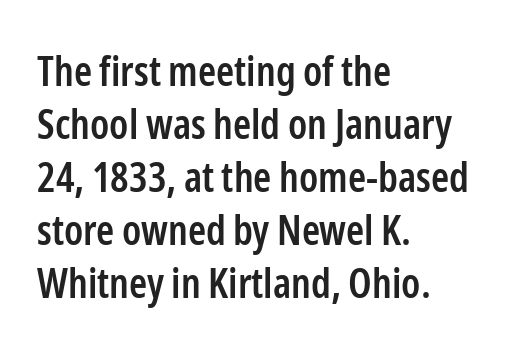
Letter spacing: default. Designer's note — italics off, roman on. The type family on display is of the sans-serif kind. Does the copy run flush right? No — it runs flush left.
